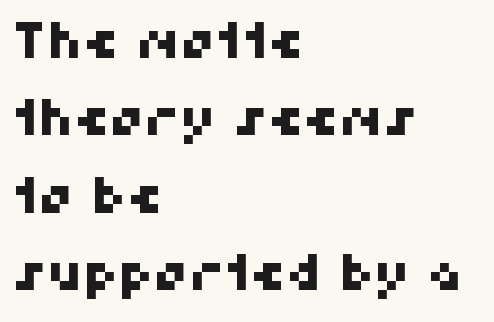
The image shows 49 px sans-serif type; set left-aligned, normal line spacing (1.58x), normal letter spacing, not underlined; high stroke contrast and a medium x-height.
